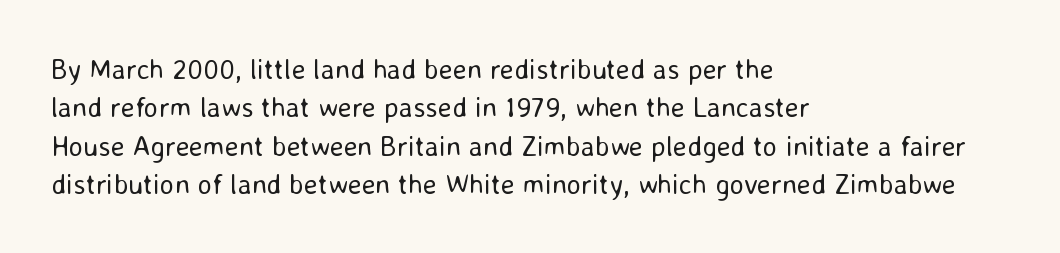
The image shows 28 px regular-weight sans-serif type, upright; set left-aligned, normal line spacing (1.37x), normal letter spacing, not underlined; low stroke contrast and a medium x-height.
